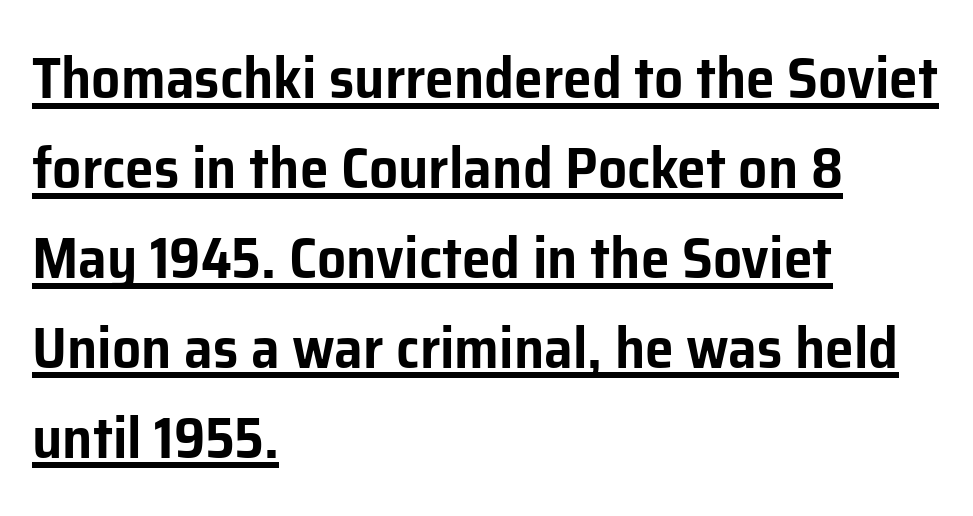
The image shows 58 px sans-serif type, upright; set left-aligned, normal line spacing (1.55x), normal letter spacing, underlined; low stroke contrast and a medium x-height.
